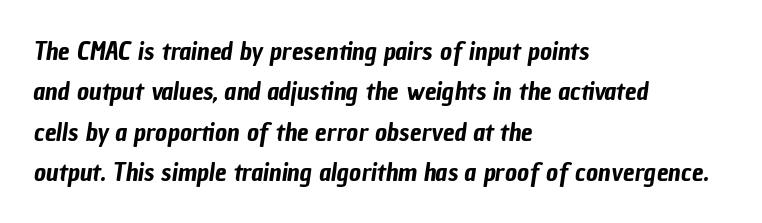
The image shows 26 px text type; set left-aligned, normal line spacing (1.55x), normal letter spacing, not underlined.
